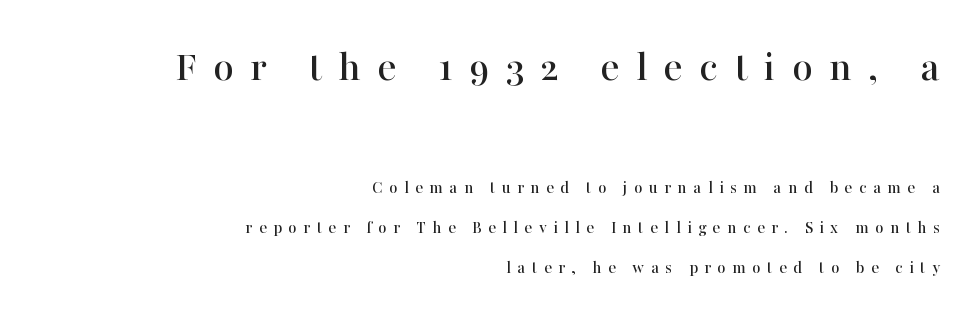
Type size steps down from the first block to the second. Are there feet on the stems? There are — it's a serif. Observe the wide spacing: letters keep a clear distance from each other. The lettering stays uniformly vertical, giving the passage a roman look. The glyphs are unaccompanied by any horizontal stroke below them. The passage shown is typed in a proportional face where columns would drift.
